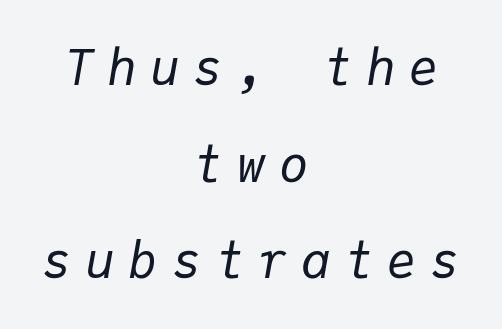
The image shows 49 px regular-weight type, italic (leaning right), monospaced; set centered, loose line spacing (1.97x), unusually wide letter spacing (+0.28 em), not underlined; low stroke contrast and a medium x-height.
